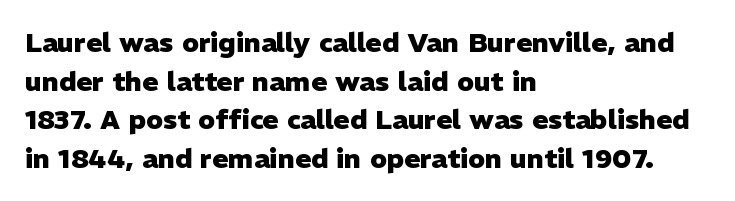
The glyphs are unaccompanied by any horizontal stroke below them. Alignment: flush left. Its strokes are broad and dark, the hallmark of bold type. Designer's note — italics off, roman on.
